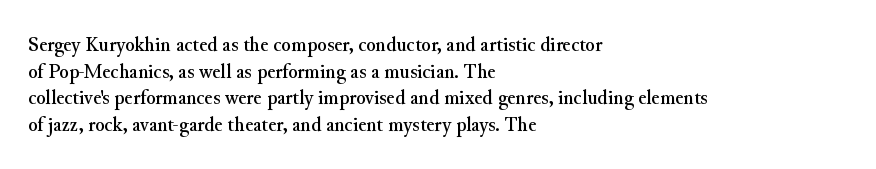
Q: Is the text italic (slanted)? A: No, it is upright.
Q: Is the text underlined? A: No.
Q: How is the paragraph aligned? A: Left-aligned.
Q: Is the spacing between letters normal or unusually wide? A: Normal.
